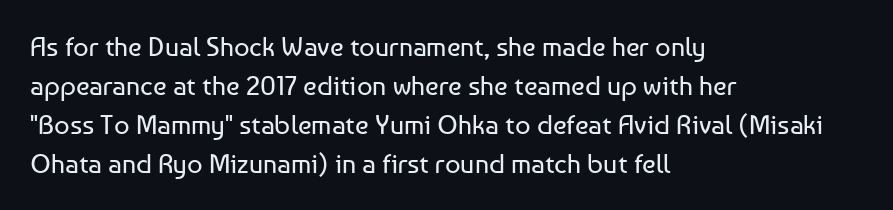
Q: Is the text bold? A: No.
Q: Is the text italic (slanted)? A: No, it is upright.
Q: Is the text underlined? A: No.
Q: How is the paragraph aligned? A: Left-aligned.
Q: Is the spacing between letters normal or unusually wide? A: Normal.
Q: Is the spacing between lines tight, normal or loose? A: Normal.
